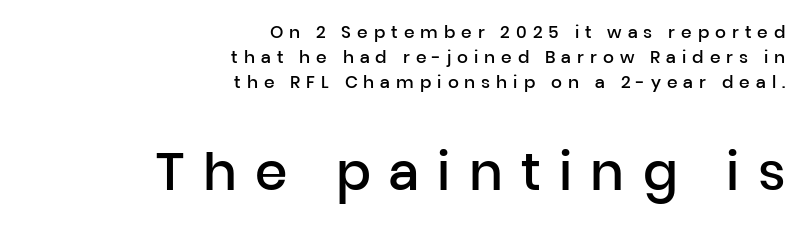
{"serif": "no", "italic": "no", "bold": "semi", "weight": "semibold", "width": "normal", "stroke_contrast": "low", "x_height": "medium", "monospaced": "no", "underline": "no", "align": "right", "line_spacing": "normal", "line_spacing_ratio": 1.47, "letter_spacing": "wide", "letter_spacing_em": 0.35, "larger_block": "second", "size_ratio": 3.06, "glyph_px": 52}
